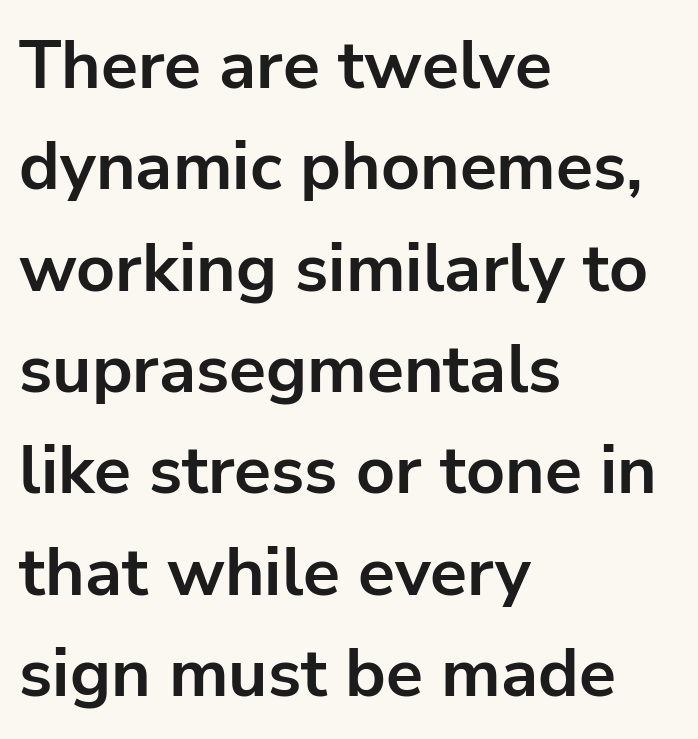
Q: Is the text bold? A: Yes.
Q: Is the text italic (slanted)? A: No, it is upright.
Q: Is the typeface a serif or a sans-serif typeface? A: Sans-serif.
Q: Is the text underlined? A: No.
Q: How is the paragraph aligned? A: Left-aligned.
Q: Is the spacing between letters normal or unusually wide? A: Normal.
Q: Is the spacing between lines tight, normal or loose? A: Normal.
Q: Width (condensed, normal, or wide)? A: Normal.
Q: Stroke contrast? A: Low.
Q: x-height? A: Medium.
Q: Monospaced? A: No.
